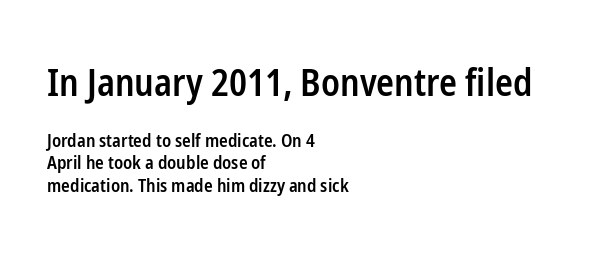
How heavy is the stroke? Medium-heavy — a semibold, shy of bold. Check the space under the baseline: it is left empty. Ascenders rise straight up at ninety degrees. This sample is left-justified, so line endings fall wherever the words run out. Is there much room between lines? A standard amount, neither cramped nor airy. The rendering shows plain stroke endings on the letterforms — a sans-serif design.
